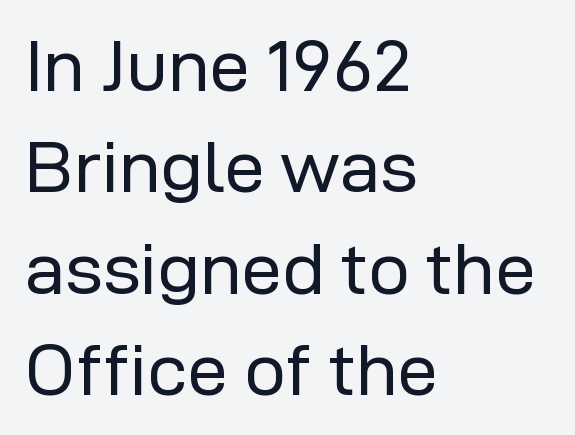
The image shows 73 px regular-weight sans-serif type, upright; set left-aligned, normal line spacing (1.39x), normal letter spacing, not underlined; low stroke contrast and a medium x-height.
